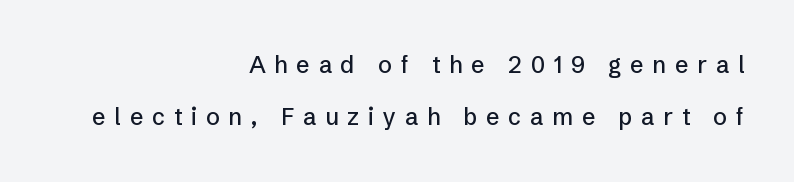
This sample trades compactness for vertical openness between lines. In terms of posture, this sample is upright. The words here are not underlined. Loose tracking; the words dissolve into strings of separated letters. The text block is weighted toward the right margin, trailing off unevenly leftward.
